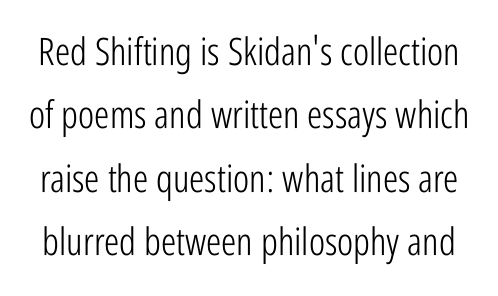
The passage shown is not bold in any degree. You can tell it's not italic because the verticals are truly vertical. The letters carry no serifs — their stems end cleanly without finishing strokes. Looks like regular typesetting: each glyph gets only the width it needs. Lines of text with bare space underneath. Whoever set this chose a conventional vertical rhythm.
